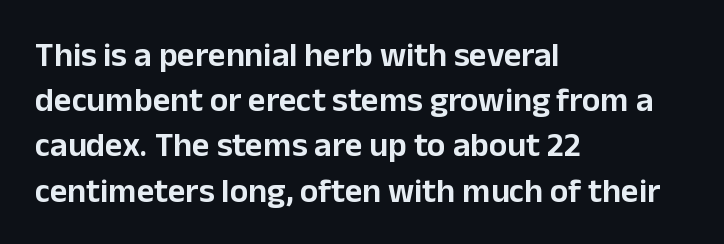
Q: Is the text italic (slanted)? A: No, it is upright.
Q: Is the typeface a serif or a sans-serif typeface? A: Sans-serif.
Q: Is the text underlined? A: No.
Q: How is the paragraph aligned? A: Left-aligned.
Q: Is the spacing between letters normal or unusually wide? A: Normal.
Q: Is the spacing between lines tight, normal or loose? A: Normal.
Q: Width (condensed, normal, or wide)? A: Normal.
Q: Stroke contrast? A: Low.
Q: x-height? A: Medium.
Q: Monospaced? A: No.
